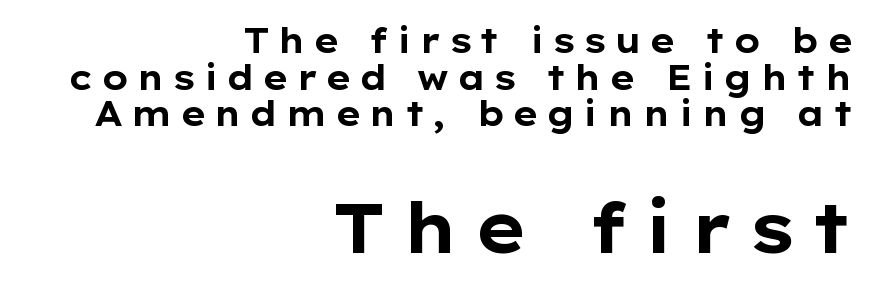
The image shows 69 px bold, wide sans-serif type, upright; set right-aligned, tight line spacing (1.08x), unusually wide letter spacing (+0.21 em), not underlined; the second (bottom) block is 2.03x larger; low stroke contrast and a medium x-height.
